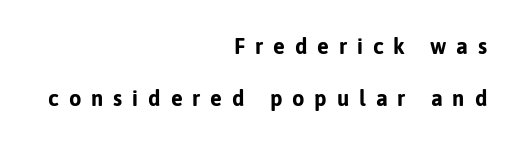
Q: Is the text bold? A: Yes.
Q: Is the text italic (slanted)? A: No, it is upright.
Q: Is the text underlined? A: No.
Q: How is the paragraph aligned? A: Right-aligned.
Q: Is the spacing between letters normal or unusually wide? A: Unusually wide.
Q: Is the spacing between lines tight, normal or loose? A: Loose.
